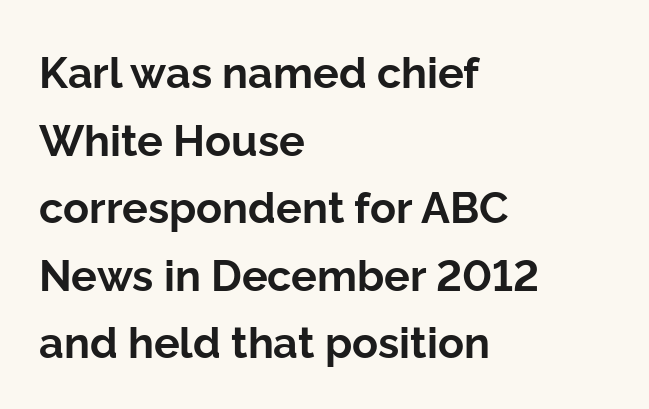
{"serif": "no", "italic": "no", "bold": "yes", "weight": "bold", "width": "normal", "stroke_contrast": "low", "x_height": "medium", "monospaced": "no", "underline": "no", "align": "left", "line_spacing": "normal", "line_spacing_ratio": 1.57, "letter_spacing": "normal", "letter_spacing_em": 0.0, "glyph_px": 43}
